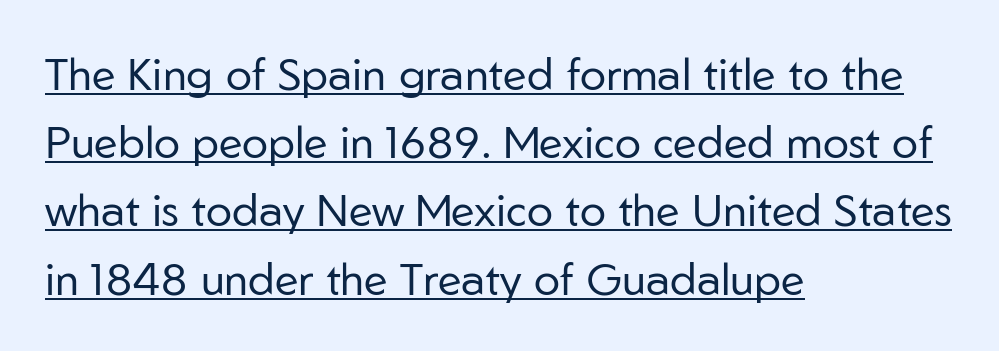
Q: Is the text bold? A: No.
Q: Is the text italic (slanted)? A: No, it is upright.
Q: Is the typeface a serif or a sans-serif typeface? A: Sans-serif.
Q: Is the text underlined? A: Yes.
Q: How is the paragraph aligned? A: Left-aligned.
Q: Is the spacing between letters normal or unusually wide? A: Normal.
Q: Is the spacing between lines tight, normal or loose? A: Normal.
Q: Width (condensed, normal, or wide)? A: Normal.
Q: Stroke contrast? A: Low.
Q: x-height? A: Medium.
Q: Monospaced? A: No.
